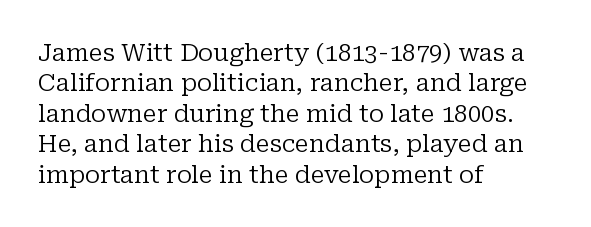
{"italic": "no", "bold": "no", "underline": "no", "align": "left", "line_spacing": "normal", "line_spacing_ratio": 1.27, "letter_spacing": "normal", "letter_spacing_em": 0.0, "glyph_px": 24}
